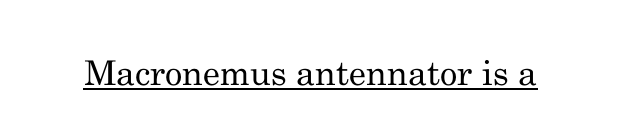
{"serif": "yes", "italic": "no", "bold": "no", "weight": "regular", "width": "normal", "stroke_contrast": "medium", "x_height": "small", "monospaced": "no", "underline": "yes", "letter_spacing": "normal", "letter_spacing_em": 0.0, "glyph_px": 34}
